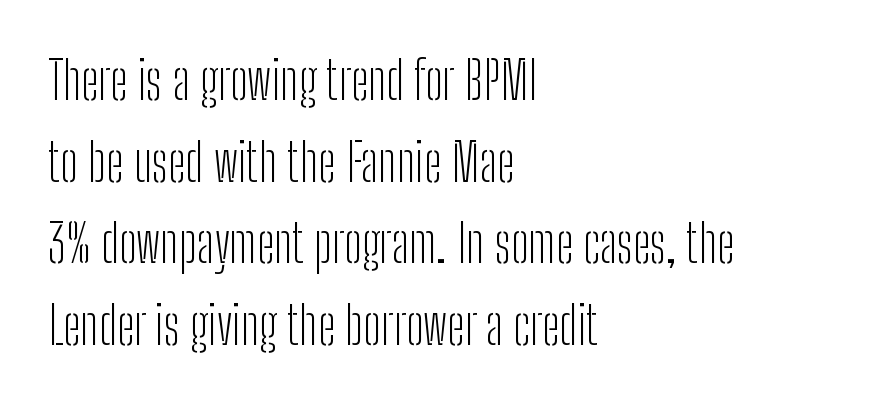
{"serif": "no", "italic": "no", "bold": "no", "weight": "light", "width": "condensed", "stroke_contrast": "low", "x_height": "medium", "monospaced": "no", "underline": "no", "align": "left", "line_spacing": "normal", "line_spacing_ratio": 1.57, "letter_spacing": "normal", "letter_spacing_em": 0.0, "glyph_px": 52}
